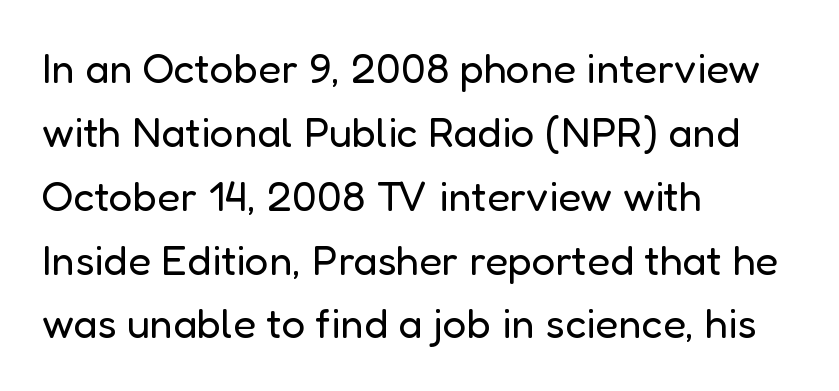
The image shows 42 px regular-weight sans-serif type, upright; set left-aligned, normal line spacing (1.52x), normal letter spacing, not underlined; low stroke contrast and a medium x-height.
